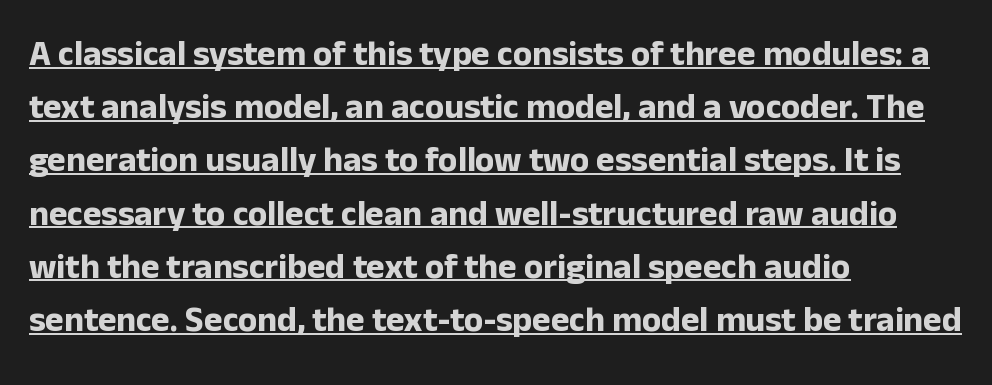
The image shows 35 px bold sans-serif type, upright; set left-aligned, normal line spacing (1.52x), normal letter spacing, underlined; low stroke contrast and a medium x-height.
